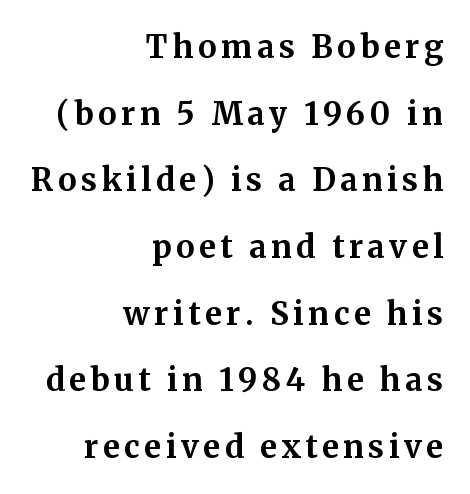
{"serif": "yes", "italic": "no", "bold": "yes", "weight": "bold", "width": "normal", "stroke_contrast": "medium", "x_height": "medium", "monospaced": "no", "underline": "no", "align": "right", "line_spacing": "loose", "line_spacing_ratio": 2.15, "glyph_px": 31}
